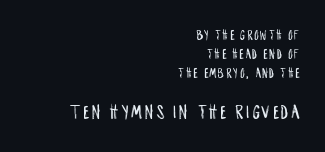
Q: Is the text italic (slanted)? A: No, it is upright.
Q: Is the text underlined? A: No.
Q: How is the paragraph aligned? A: Right-aligned.
Q: Is the spacing between lines tight, normal or loose? A: Normal.
Q: Which block of text is set in a larger size, the first (top) or the second (bottom)? A: The second (bottom) one.
